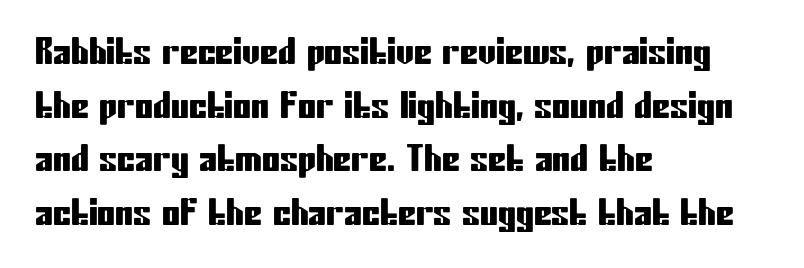
{"serif": "no", "italic": "no", "width": "condensed", "stroke_contrast": "low", "x_height": "medium", "monospaced": "no", "underline": "no", "align": "left", "line_spacing": "normal", "line_spacing_ratio": 1.49, "letter_spacing": "normal", "letter_spacing_em": 0.0, "glyph_px": 36}
